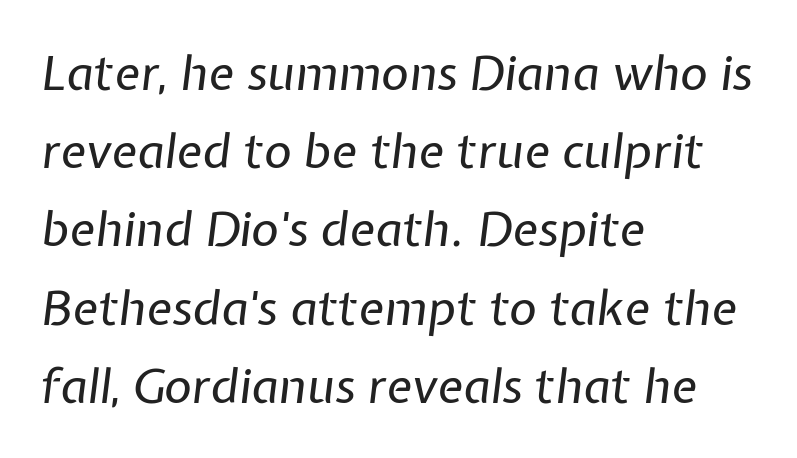
Q: Is the text bold? A: No.
Q: Is the text italic (slanted)? A: Yes, it leans right by about 7 degrees.
Q: Is the text underlined? A: No.
Q: How is the paragraph aligned? A: Left-aligned.
Q: Is the spacing between letters normal or unusually wide? A: Normal.
Q: Is the spacing between lines tight, normal or loose? A: Normal.
Q: Width (condensed, normal, or wide)? A: Normal.
Q: Stroke contrast? A: Low.
Q: x-height? A: Medium.
Q: Monospaced? A: No.
